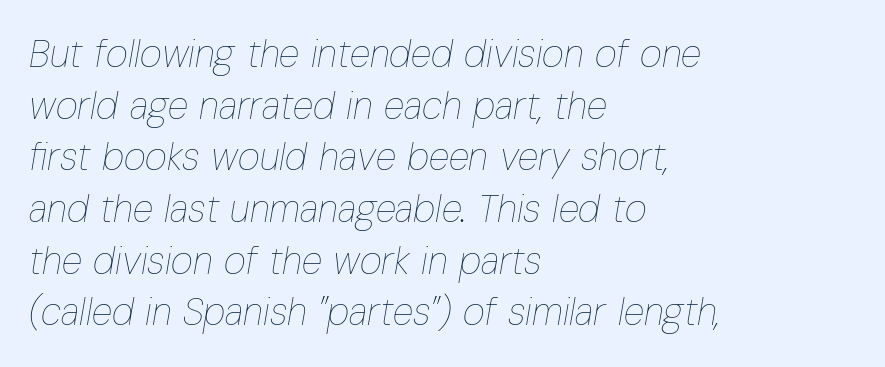
Q: Is the text bold? A: No.
Q: Is the text italic (slanted)? A: Yes, it leans right by about 10 degrees.
Q: Is the text underlined? A: No.
Q: How is the paragraph aligned? A: Left-aligned.
Q: Is the spacing between letters normal or unusually wide? A: Normal.
Q: Is the spacing between lines tight, normal or loose? A: Normal.
Q: Width (condensed, normal, or wide)? A: Condensed.
Q: Stroke contrast? A: Low.
Q: x-height? A: Medium.
Q: Monospaced? A: No.
